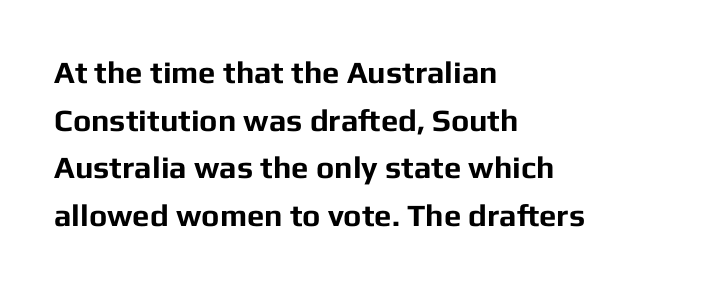
The image shows 31 px bold sans-serif type, upright; set left-aligned, normal line spacing (1.54x), normal letter spacing, not underlined; low stroke contrast and a medium x-height.
